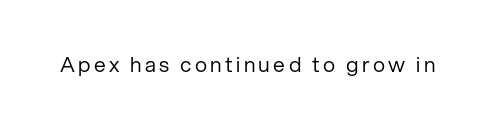
Nope, not italic — everything's standing straight. Weight: regular or lighter. This rendering features lettering with no underline.
